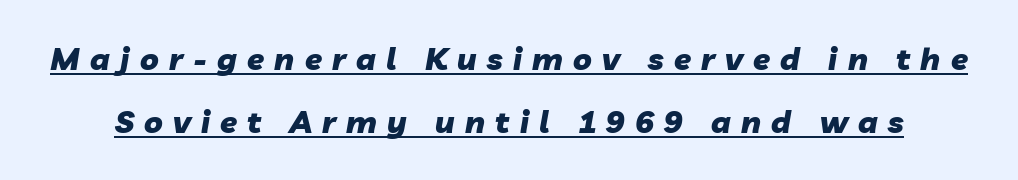
The image shows 31 px heavy type, italic (leaning right); set loose line spacing (2.04x), unusually wide letter spacing (+0.33 em), underlined; low stroke contrast and a medium x-height.
